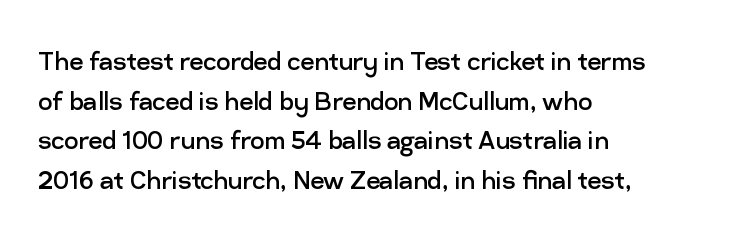
Upright lettering throughout. Compared with a typical body face, this is equally light or lighter still. This sample keeps an unexceptional amount of space between lines. The type family on display is of the sans-serif kind. Notice how the passage keeps a crisp vertical edge on the left only. These lines are rendered in a variable-pitch font.
